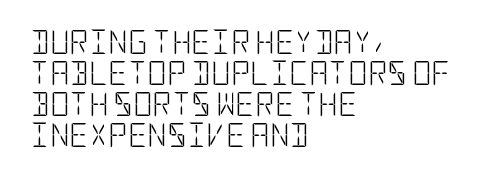
The image shows 24 px text type, upright; set left-aligned, normal line spacing (1.29x), normal letter spacing, not underlined.
